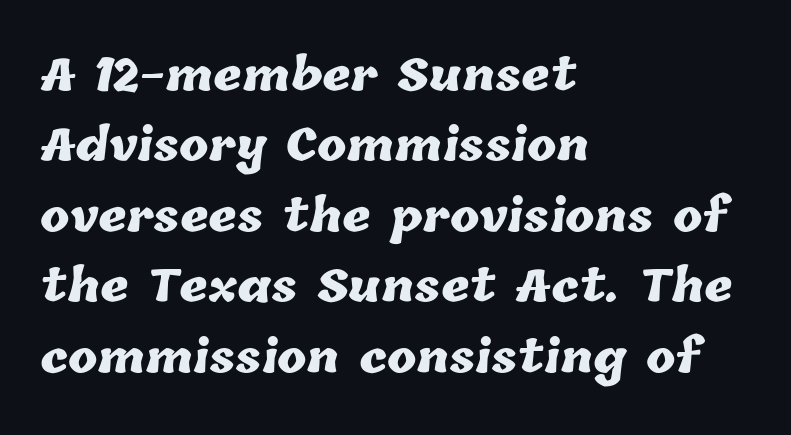
The image shows 44 px heavy type; set left-aligned, normal line spacing (1.6x), normal letter spacing, not underlined; low stroke contrast and a medium x-height.
